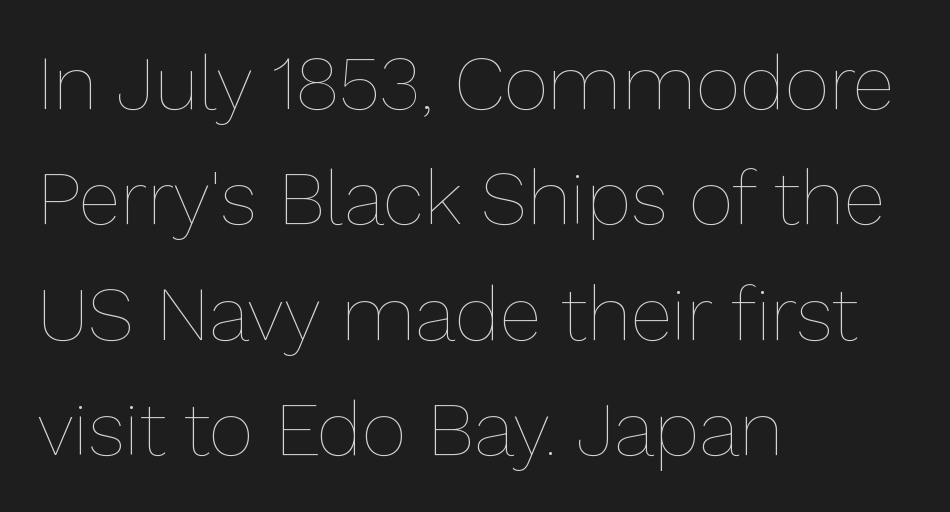
Q: Is the text bold? A: No.
Q: Is the text italic (slanted)? A: No, it is upright.
Q: Is the text underlined? A: No.
Q: How is the paragraph aligned? A: Left-aligned.
Q: Is the spacing between letters normal or unusually wide? A: Normal.
Q: Is the spacing between lines tight, normal or loose? A: Normal.
Q: Width (condensed, normal, or wide)? A: Normal.
Q: Stroke contrast? A: Low.
Q: x-height? A: Medium.
Q: Monospaced? A: No.
